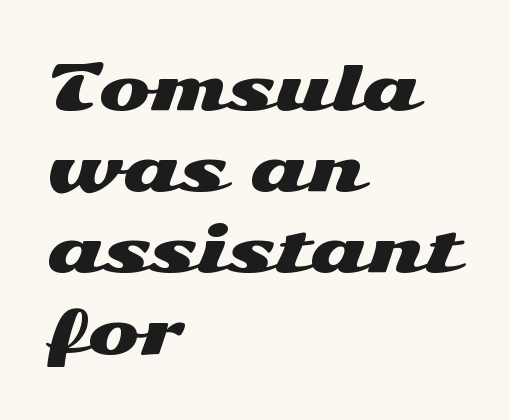
The designer left line spacing at the default. Nope, no serifs anywhere on these letters. Words appear dense and cohesive because spacing is normal. The words here are not underlined. Line starts are locked; line ends wander. You could not count columns in this text — the font is proportionally spaced.
